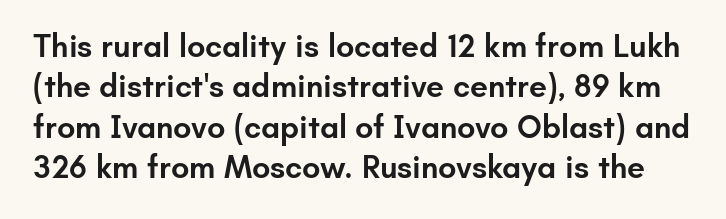
You could call the tracking neutral — neither tight nor loose. In terms of letterform style, serifs are entirely absent. Letters rest on an invisible, unmarked baseline. The passage shown is typed in a proportional face where columns would drift.
